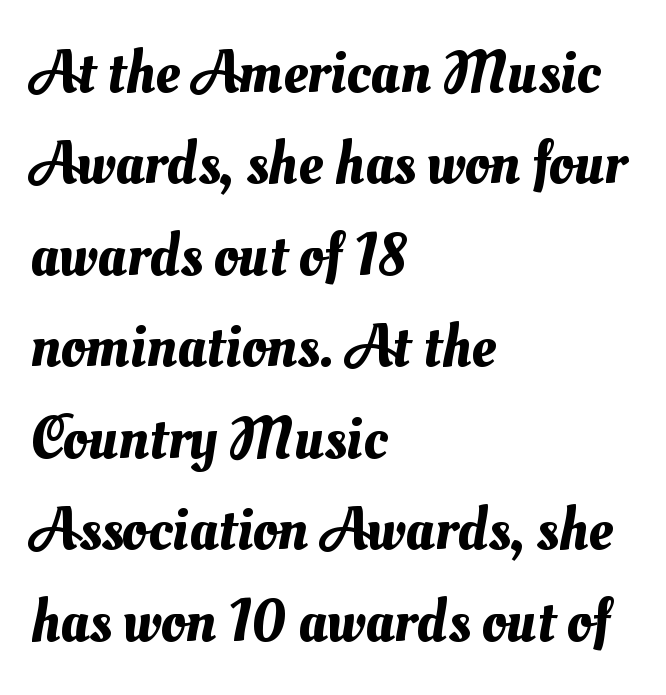
{"width": "normal", "stroke_contrast": "medium", "x_height": "small", "monospaced": "no", "underline": "no", "align": "left", "line_spacing": "normal", "line_spacing_ratio": 1.5, "letter_spacing": "normal", "letter_spacing_em": 0.0, "glyph_px": 61}
